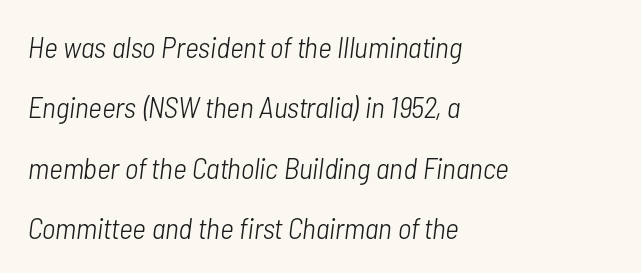
{"italic": "yes", "lean": "right", "slant_degrees": 7, "bold": "no", "weight": "light", "width": "condensed", "stroke_contrast": "low", "x_height": "medium", "monospaced": "no", "underline": "no", "align": "left", "line_spacing": "loose", "line_spacing_ratio": 2.01, "letter_spacing": "normal", "letter_spacing_em": 0.0, "glyph_px": 30}
